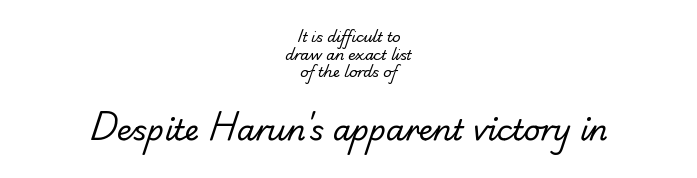
The line-height multiplier appears to be the usual default. Stems and bowls with no extra thickness — not bold. The rendering positions every line midway between the sides. Looks like regular typesetting: each glyph gets only the width it needs. The foot of each line stays bare and open.
